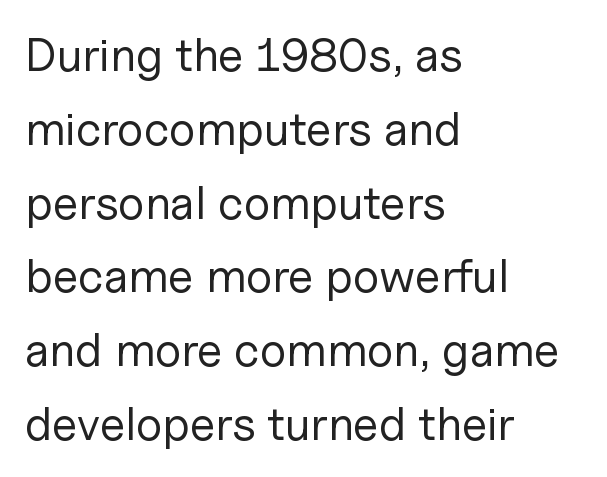
The image shows 47 px regular-weight sans-serif type, upright; set left-aligned, normal line spacing (1.57x), normal letter spacing, not underlined; low stroke contrast and a medium x-height.
